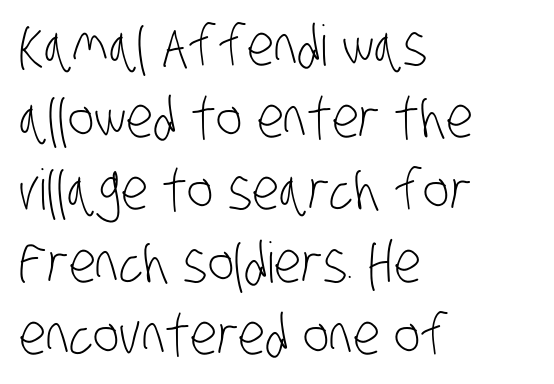
Q: Is the text bold? A: No.
Q: Is the typeface a serif or a sans-serif typeface? A: Sans-serif.
Q: Is the text underlined? A: No.
Q: How is the paragraph aligned? A: Left-aligned.
Q: Is the spacing between letters normal or unusually wide? A: Normal.
Q: Is the spacing between lines tight, normal or loose? A: Normal.
Q: Width (condensed, normal, or wide)? A: Condensed.
Q: Stroke contrast? A: Low.
Q: x-height? A: Large.
Q: Monospaced? A: No.
